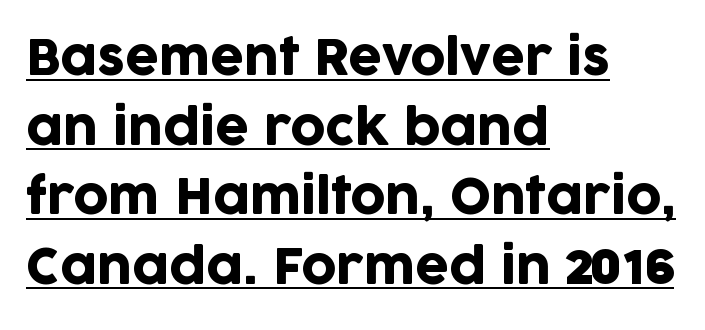
Q: Is the text italic (slanted)? A: No, it is upright.
Q: Is the typeface a serif or a sans-serif typeface? A: Sans-serif.
Q: Is the text underlined? A: Yes.
Q: How is the paragraph aligned? A: Left-aligned.
Q: Is the spacing between letters normal or unusually wide? A: Normal.
Q: Is the spacing between lines tight, normal or loose? A: Normal.
Q: Width (condensed, normal, or wide)? A: Normal.
Q: Stroke contrast? A: Low.
Q: x-height? A: Large.
Q: Monospaced? A: No.
